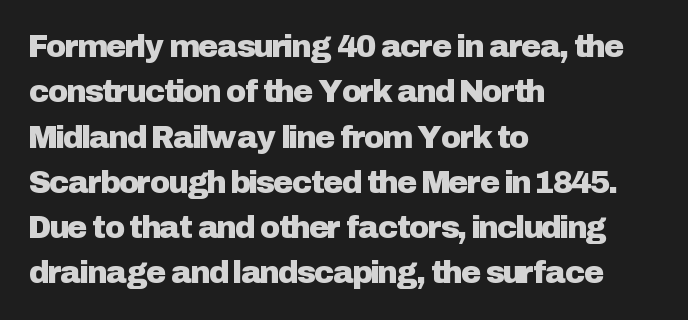
Classification — sans serif. In CSS terms this would be text-align: left. Nothing unusual about the tracking: characters are spaced as the font intends. Summary of vertical rhythm: regular, with standard interline spacing. The specimen omits any rule beneath the text block's lines. These lines were composed using upright roman letters.
